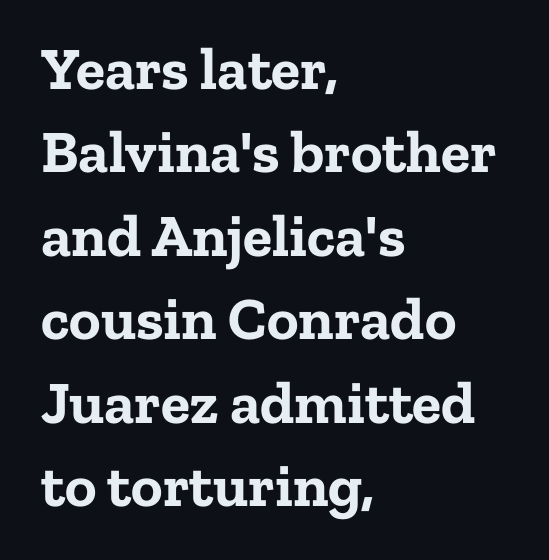
Each glyph is drawn with heavy, bold strokes. Quick note: interline space is typical. The designer went with a serif here, giving each stem small feet. Each letter keeps its own natural width here, so spacing adapts to shape. The letters stand straight up with perfectly vertical stems. Horizontal alignment here is leftward, the default for most running prose.
